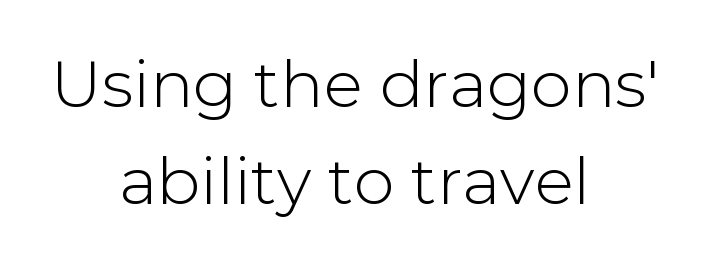
Q: Is the text italic (slanted)? A: No, it is upright.
Q: Is the typeface a serif or a sans-serif typeface? A: Sans-serif.
Q: Is the text underlined? A: No.
Q: How is the paragraph aligned? A: Centered.
Q: Is the spacing between letters normal or unusually wide? A: Normal.
Q: Is the spacing between lines tight, normal or loose? A: Normal.
Q: Width (condensed, normal, or wide)? A: Normal.
Q: Stroke contrast? A: Low.
Q: x-height? A: Medium.
Q: Monospaced? A: No.
